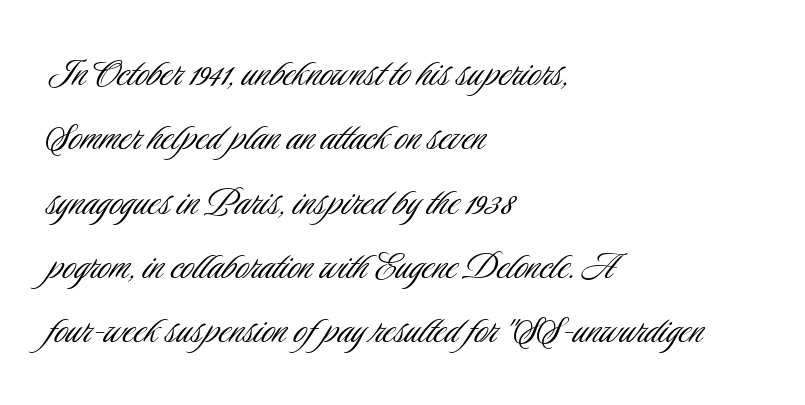
{"serif": "no", "bold": "no", "weight": "light", "width": "condensed", "stroke_contrast": "low", "x_height": "small", "monospaced": "no", "underline": "no", "align": "left", "line_spacing": "normal", "line_spacing_ratio": 1.43, "letter_spacing": "normal", "letter_spacing_em": 0.0, "glyph_px": 45}
